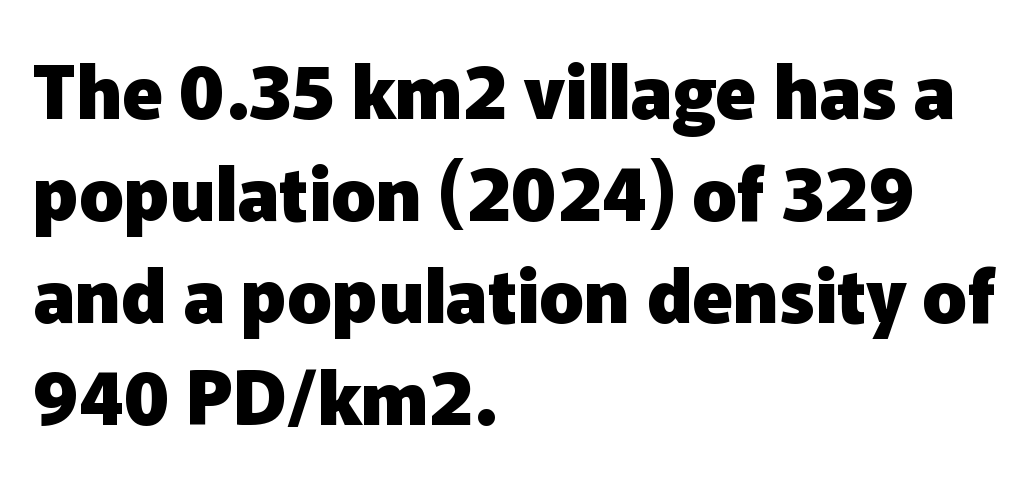
The face used here is proportionally spaced, like ordinary book or web type. Alignment: flush left. How are the letters spaced? Ordinarily, with no added tracking. Vertical strokes here are truly vertical. Vertically, the passage feels balanced, rows spaced as you'd expect.
